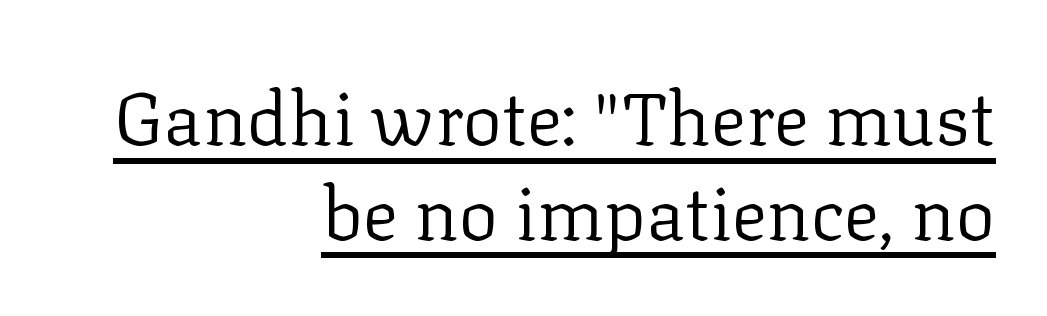
{"serif": "yes", "italic": "no", "bold": "no", "weight": "regular", "width": "normal", "stroke_contrast": "low", "x_height": "medium", "monospaced": "no", "underline": "yes", "align": "right", "line_spacing": "normal", "line_spacing_ratio": 1.28, "letter_spacing": "normal", "letter_spacing_em": 0.0, "glyph_px": 74}
